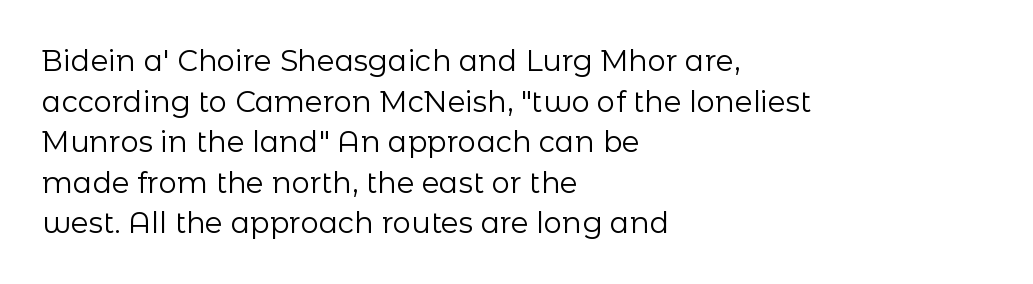
The image shows 29 px regular-weight sans-serif type, upright; set left-aligned, normal line spacing (1.4x), normal letter spacing, not underlined; low stroke contrast and a medium x-height.
